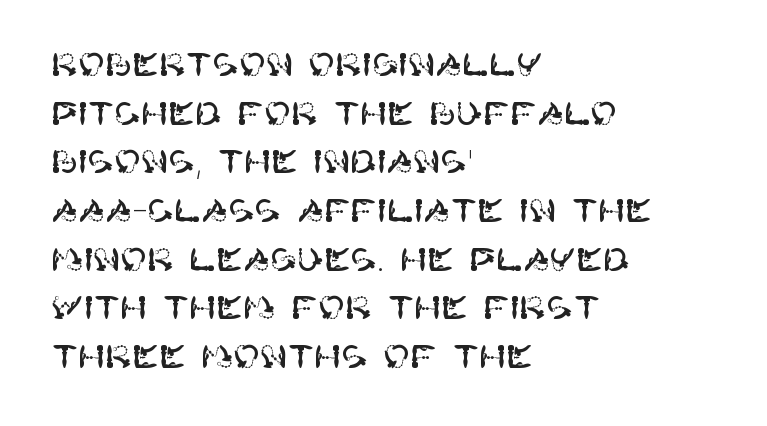
{"serif": "no", "italic": "no", "width": "normal", "stroke_contrast": "high", "x_height": "large", "underline": "no", "align": "left", "line_spacing": "normal", "line_spacing_ratio": 1.52, "letter_spacing": "normal", "letter_spacing_em": 0.0, "glyph_px": 32}
